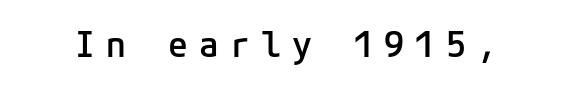
Q: Is the text bold? A: Semi-bold.
Q: Is the text italic (slanted)? A: No, it is upright.
Q: Is the typeface a serif or a sans-serif typeface? A: Sans-serif.
Q: Is the text underlined? A: No.
Q: Is the spacing between letters normal or unusually wide? A: Unusually wide.
Q: Width (condensed, normal, or wide)? A: Normal.
Q: Stroke contrast? A: Low.
Q: x-height? A: Medium.
